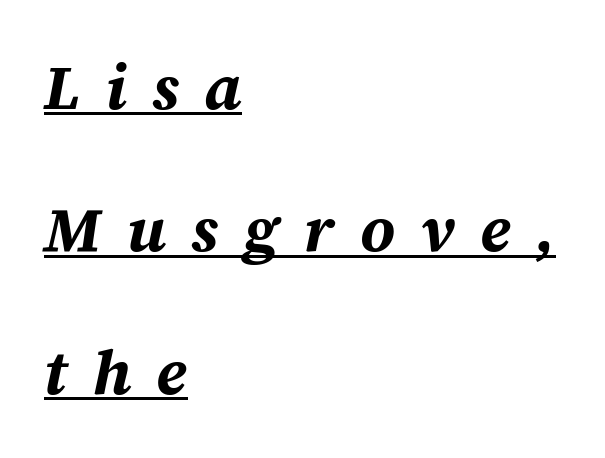
{"italic": "yes", "lean": "right", "slant_degrees": 12, "bold": "yes", "weight": "bold", "width": "normal", "stroke_contrast": "medium", "x_height": "medium", "monospaced": "no", "underline": "yes", "align": "left", "line_spacing": "loose", "line_spacing_ratio": 2.26, "letter_spacing": "wide", "letter_spacing_em": 0.4, "glyph_px": 63}
